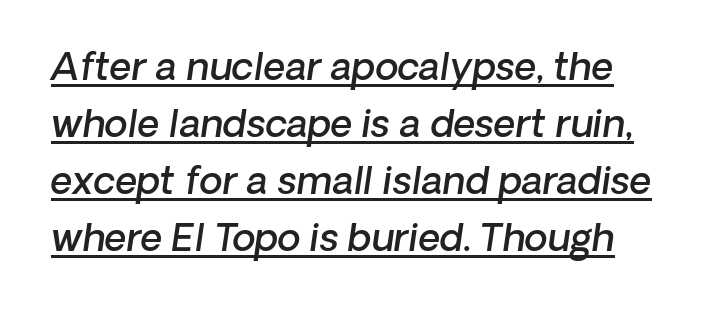
Q: Is the text bold? A: Semi-bold.
Q: Is the typeface a serif or a sans-serif typeface? A: Sans-serif.
Q: Is the text underlined? A: Yes.
Q: Is the spacing between letters normal or unusually wide? A: Normal.
Q: Is the spacing between lines tight, normal or loose? A: Normal.
Q: Width (condensed, normal, or wide)? A: Normal.
Q: Stroke contrast? A: Low.
Q: x-height? A: Medium.
Q: Monospaced? A: No.
